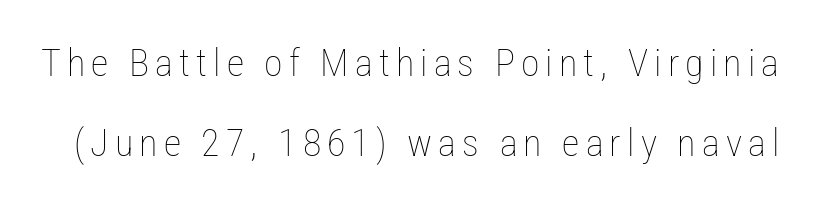
Q: Is the text bold? A: No.
Q: Is the text italic (slanted)? A: No, it is upright.
Q: Is the text underlined? A: No.
Q: Is the spacing between lines tight, normal or loose? A: Loose.
Q: Width (condensed, normal, or wide)? A: Condensed.
Q: Stroke contrast? A: Low.
Q: x-height? A: Medium.
Q: Monospaced? A: No.
